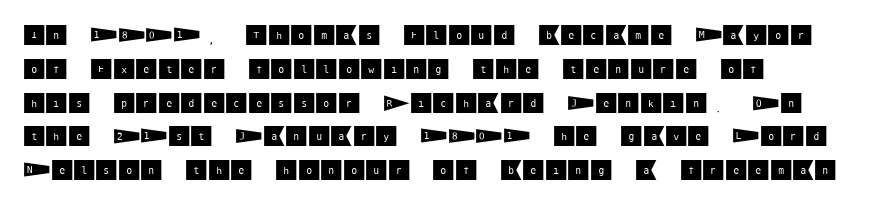
{"italic": "no", "underline": "no", "align": "left", "line_spacing": "normal", "line_spacing_ratio": 1.47, "letter_spacing": "normal", "letter_spacing_em": 0.0, "glyph_px": 23}
